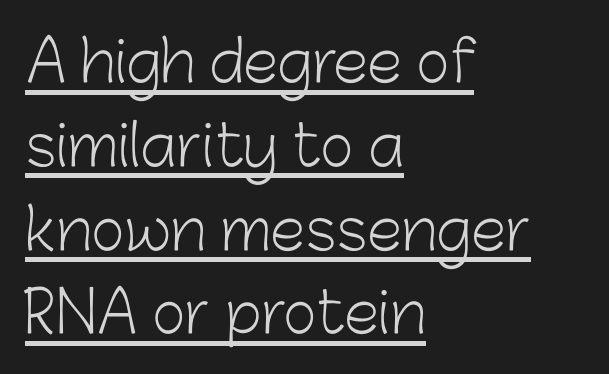
Horizontal alignment here is leftward, the default for most running prose. Heft: none added — not bold. This is roman type, the default non-slanted kind. Honestly, the letter spacing is just normal — you wouldn't notice it.
